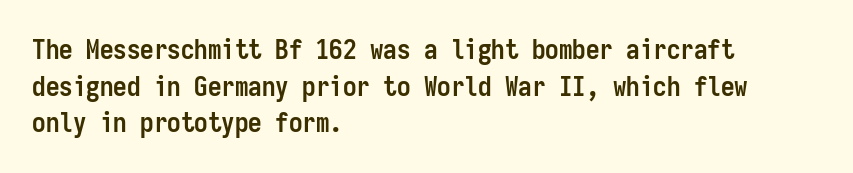
Casual observation: everything's shoved over to the left. Look at the tracking — it's just the regular setting, nothing added. The rendering uses a moderate line-height, typical for paragraphs. Decoration check: the copy has no underline. The face used here has the dense, thick strokes of a bold. The typography opts for an upright posture over an oblique one.
